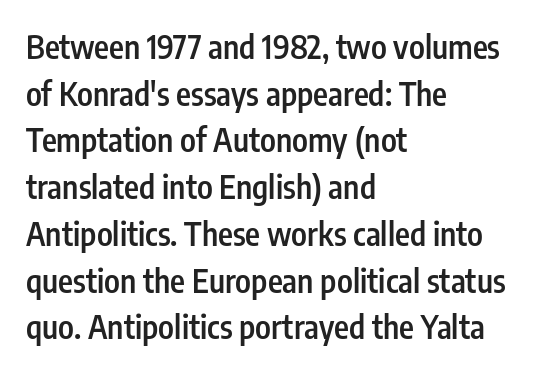
The image shows 32 px semibold, condensed sans-serif type, upright; set left-aligned, normal line spacing (1.46x), normal letter spacing, not underlined; low stroke contrast and a medium x-height.
